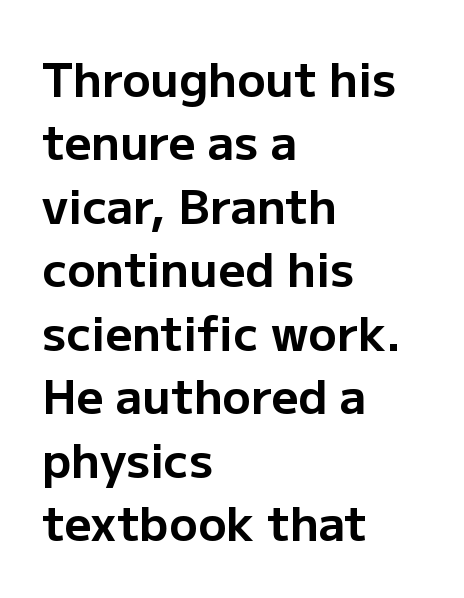
Letters rest on an invisible, unmarked baseline. Serif or sans? Sans — the stroke terminals are bare. Stroke thickness is high; the sample reads as a true bold. Layout note: lines flush left. Designer's note — italics off, roman on.
